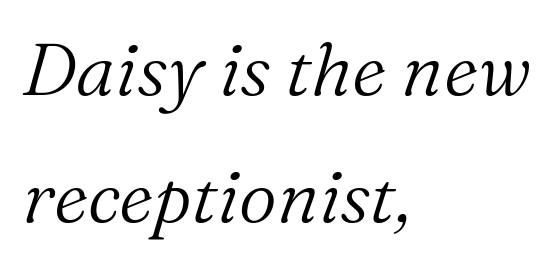
Emphasis-style slanted type is in use. Underline: absent. Examine the stroke ends and you'll spot serifs. No heavy texture on the line: the type isn't bold.
